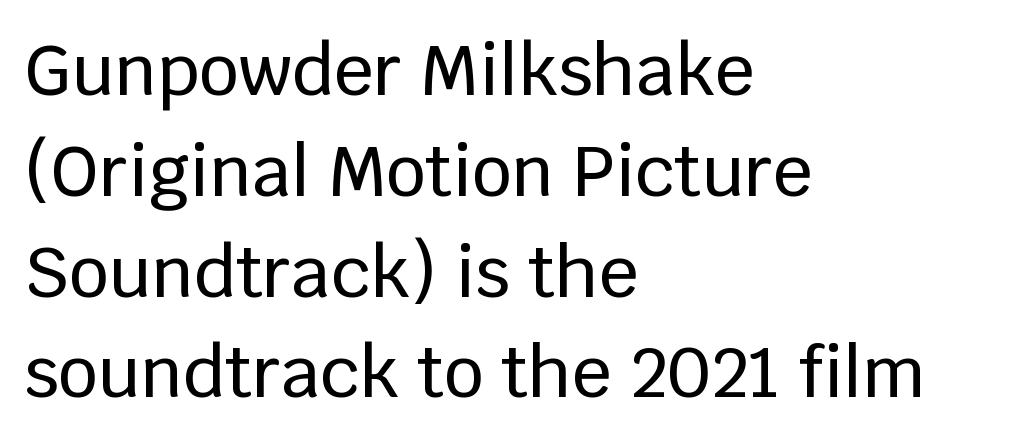
Unmarked baselines from the first word to the last. Leading: standard. The letters advance in unequal steps, a hallmark of proportional type. Reading down the block, your eye returns to a fixed left position each line. Is this a sans? Yes — the strokes have no serifs.
